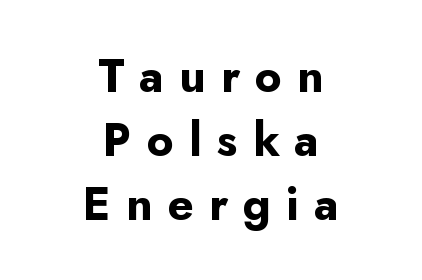
The letterforms stand isolated, each surrounded by extra space. This sample keeps an unexceptional amount of space between lines. Teacher's note: observe the equal gaps on both sides — that is centered alignment. Varying glyph widths throughout — classic text-font behaviour. The strokes are fattened all the way to bold. Letterform terminals end flat and unadorned throughout the passage.
